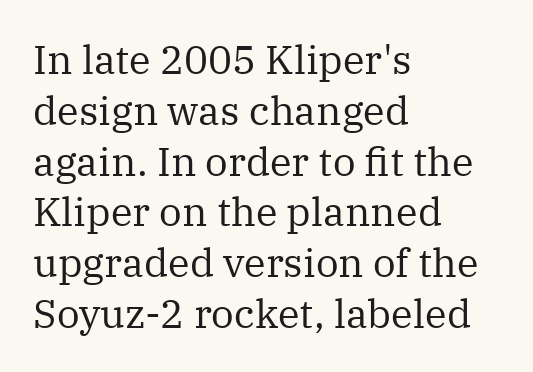
{"serif": "yes", "italic": "no", "bold": "no", "weight": "regular", "width": "normal", "stroke_contrast": "medium", "x_height": "medium", "monospaced": "no", "underline": "no", "align": "left", "line_spacing": "normal", "line_spacing_ratio": 1.27, "letter_spacing": "normal", "letter_spacing_em": 0.0, "glyph_px": 40}
